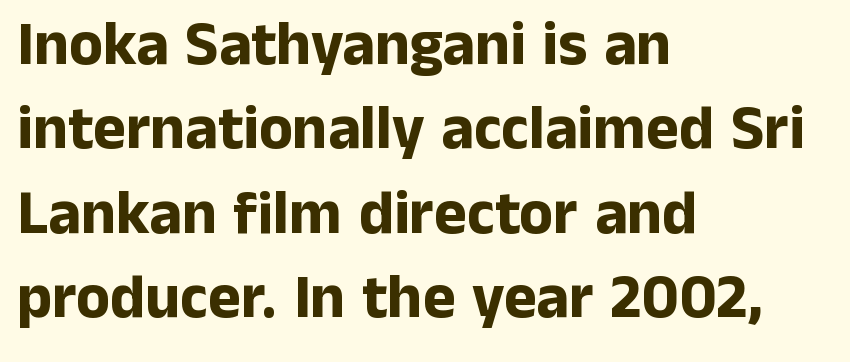
The image shows 62 px bold sans-serif type, upright; set left-aligned, normal line spacing (1.36x), normal letter spacing, not underlined; low stroke contrast and a medium x-height.
